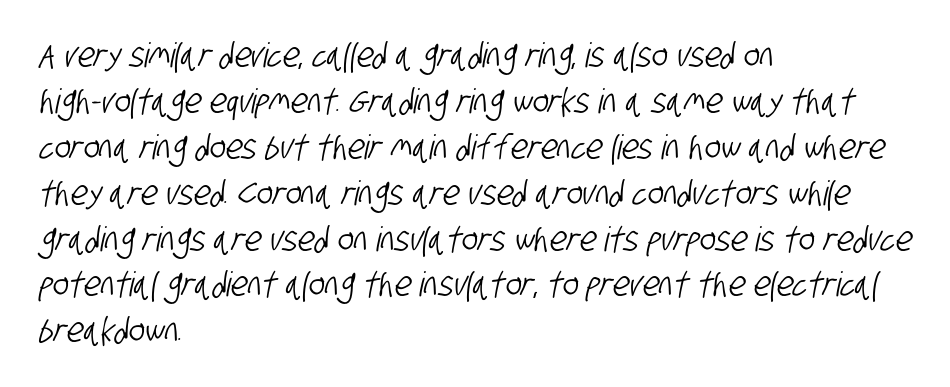
The image shows 34 px condensed sans-serif type; set left-aligned, normal line spacing (1.35x), normal letter spacing, not underlined; low stroke contrast and a large x-height.
